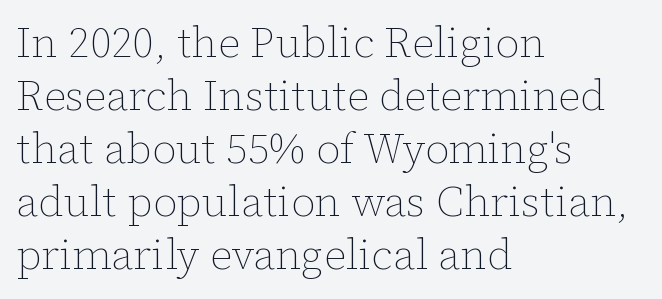
Q: Is the text bold? A: No.
Q: Is the text italic (slanted)? A: No, it is upright.
Q: Is the text underlined? A: No.
Q: How is the paragraph aligned? A: Left-aligned.
Q: Is the spacing between letters normal or unusually wide? A: Normal.
Q: Is the spacing between lines tight, normal or loose? A: Normal.
Q: Width (condensed, normal, or wide)? A: Normal.
Q: Stroke contrast? A: Low.
Q: x-height? A: Medium.
Q: Monospaced? A: No.
